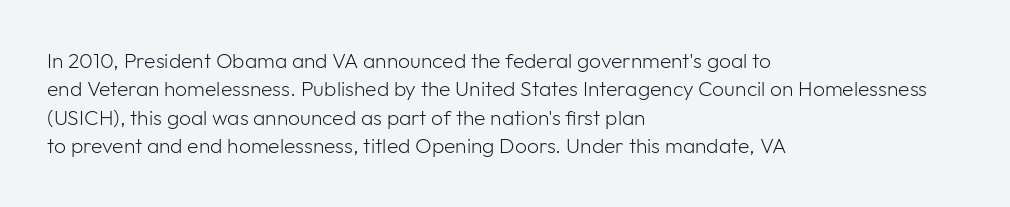
Q: Is the text bold? A: No.
Q: Is the text italic (slanted)? A: No, it is upright.
Q: Is the text underlined? A: No.
Q: How is the paragraph aligned? A: Left-aligned.
Q: Is the spacing between letters normal or unusually wide? A: Normal.
Q: Is the spacing between lines tight, normal or loose? A: Normal.
